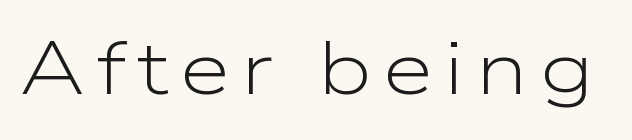
The image shows 74 px light, wide sans-serif type, upright; set not underlined; low stroke contrast and a medium x-height.
